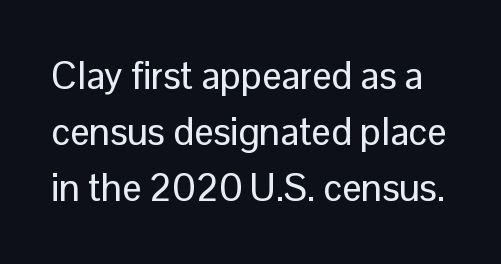
The image shows 38 px sans-serif type, upright; set normal line spacing (1.47x), normal letter spacing, not underlined; low stroke contrast and a medium x-height.
